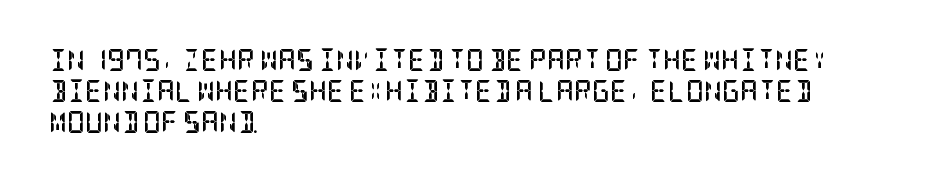
Ordinary non-slanted type is in use. The space between consecutive lines is moderate. The strokes are fattened all the way to bold. No extra tracking has been applied to these lines. Quick note: underline off. The typesetter chose a ragged-right arrangement here.
